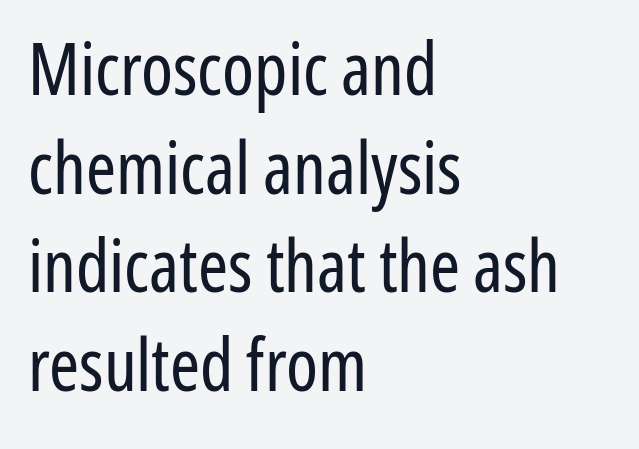
Q: Is the text bold? A: No.
Q: Is the text italic (slanted)? A: No, it is upright.
Q: Is the typeface a serif or a sans-serif typeface? A: Sans-serif.
Q: Is the text underlined? A: No.
Q: How is the paragraph aligned? A: Left-aligned.
Q: Is the spacing between letters normal or unusually wide? A: Normal.
Q: Is the spacing between lines tight, normal or loose? A: Normal.
Q: Width (condensed, normal, or wide)? A: Condensed.
Q: Stroke contrast? A: Low.
Q: x-height? A: Medium.
Q: Monospaced? A: No.
